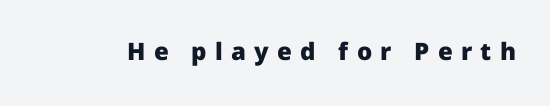
{"italic": "no", "bold": "yes", "underline": "no", "letter_spacing": "wide", "letter_spacing_em": 0.35, "glyph_px": 24}
